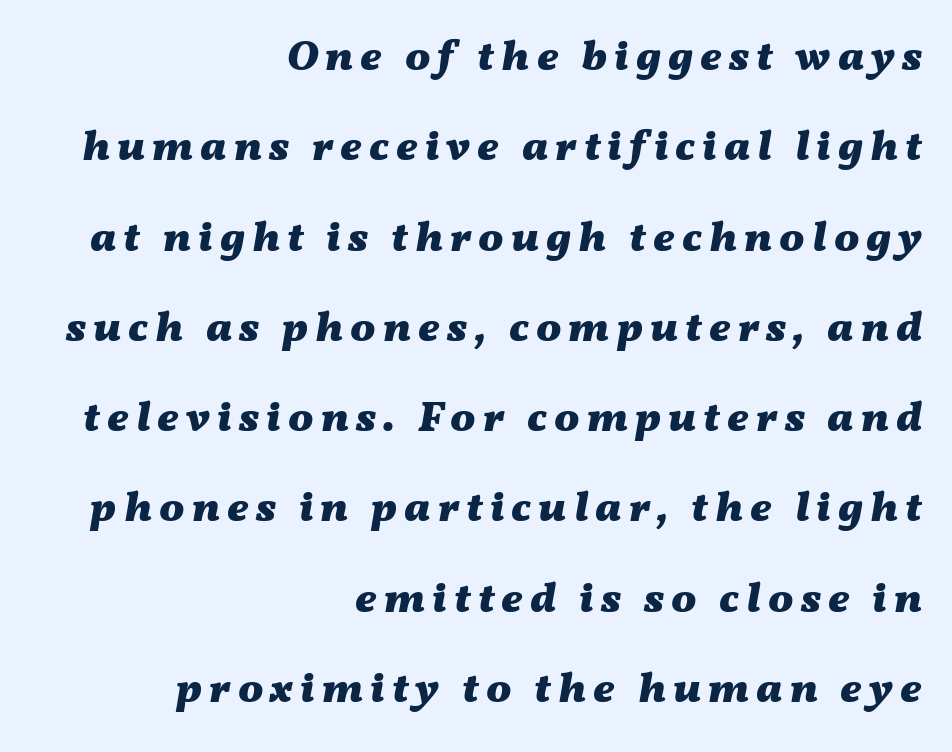
{"italic": "yes", "lean": "right", "slant_degrees": 11, "bold": "yes", "weight": "heavy", "width": "wide", "stroke_contrast": "medium", "x_height": "medium", "monospaced": "no", "underline": "no", "align": "right", "line_spacing": "loose", "line_spacing_ratio": 2.15, "glyph_px": 42}
